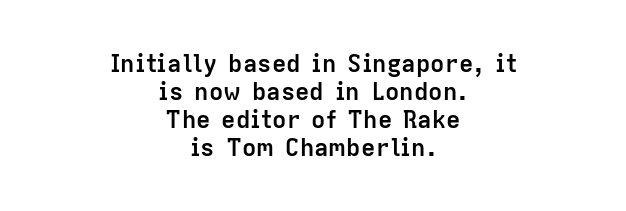
{"italic": "no", "bold": "yes", "underline": "no", "align": "center", "line_spacing_ratio": 1.16, "letter_spacing": "normal", "letter_spacing_em": 0.0, "glyph_px": 24}
